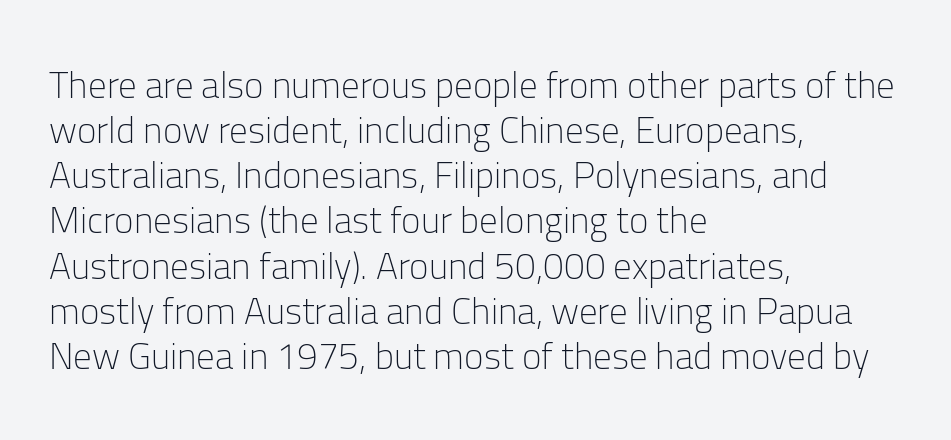
Q: Is the text bold? A: No.
Q: Is the text italic (slanted)? A: No, it is upright.
Q: Is the typeface a serif or a sans-serif typeface? A: Sans-serif.
Q: Is the text underlined? A: No.
Q: How is the paragraph aligned? A: Left-aligned.
Q: Is the spacing between letters normal or unusually wide? A: Normal.
Q: Width (condensed, normal, or wide)? A: Normal.
Q: Stroke contrast? A: Low.
Q: x-height? A: Medium.
Q: Monospaced? A: No.
